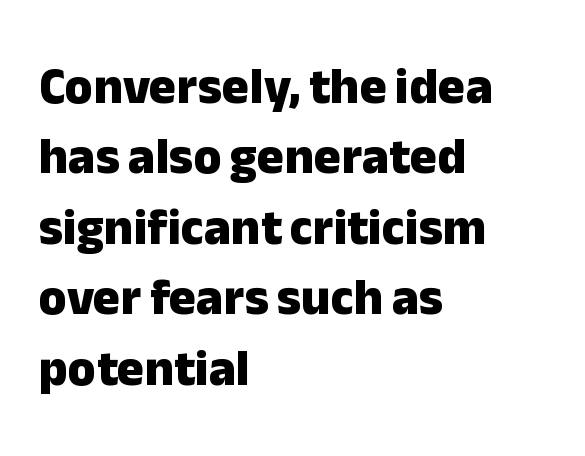
Q: Is the text bold? A: Yes.
Q: Is the text italic (slanted)? A: No, it is upright.
Q: Is the typeface a serif or a sans-serif typeface? A: Sans-serif.
Q: Is the text underlined? A: No.
Q: How is the paragraph aligned? A: Left-aligned.
Q: Is the spacing between letters normal or unusually wide? A: Normal.
Q: Is the spacing between lines tight, normal or loose? A: Normal.
Q: Width (condensed, normal, or wide)? A: Normal.
Q: Stroke contrast? A: Low.
Q: x-height? A: Medium.
Q: Monospaced? A: No.
